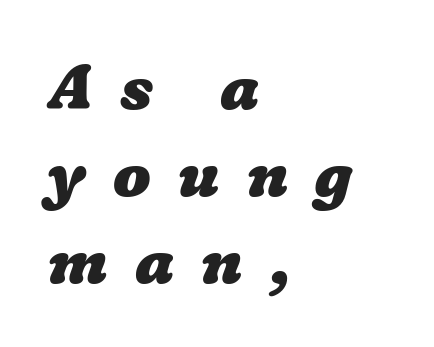
The image shows 62 px heavy, wide type; set left-aligned, normal line spacing (1.4x), unusually wide letter spacing (+0.44 em), not underlined; low stroke contrast and a medium x-height.
